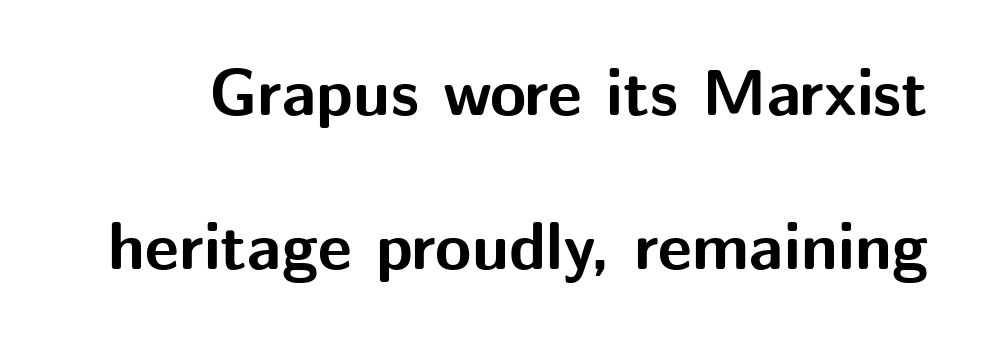
Q: Is the text bold? A: Yes.
Q: Is the text italic (slanted)? A: No, it is upright.
Q: Is the typeface a serif or a sans-serif typeface? A: Sans-serif.
Q: Is the text underlined? A: No.
Q: Is the spacing between letters normal or unusually wide? A: Normal.
Q: Is the spacing between lines tight, normal or loose? A: Loose.
Q: Width (condensed, normal, or wide)? A: Normal.
Q: Stroke contrast? A: Medium.
Q: x-height? A: Medium.
Q: Monospaced? A: No.
